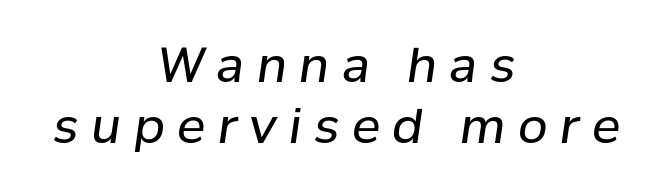
Q: Is the text bold? A: No.
Q: Is the text italic (slanted)? A: Yes, it leans right by about 8 degrees.
Q: Is the text underlined? A: No.
Q: How is the paragraph aligned? A: Centered.
Q: Is the spacing between letters normal or unusually wide? A: Unusually wide.
Q: Is the spacing between lines tight, normal or loose? A: Normal.
Q: Width (condensed, normal, or wide)? A: Normal.
Q: Stroke contrast? A: Low.
Q: x-height? A: Medium.
Q: Monospaced? A: No.
